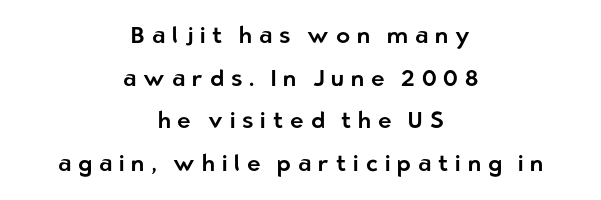
Beneath every word, the page is bare. These lines are centered, leaving both edges ragged. The gaps between neighbouring characters are conspicuously large. Notice how the stems are strictly vertical — no italics here.
